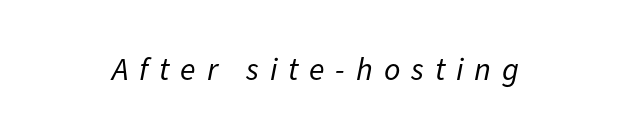
The image shows 32 px regular-weight type, italic (leaning right); set unusually wide letter spacing (+0.34 em), not underlined; low stroke contrast and a medium x-height.
